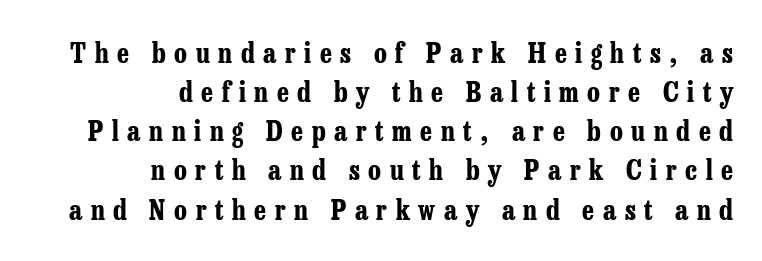
Q: Is the text bold? A: Yes.
Q: Is the text italic (slanted)? A: No, it is upright.
Q: Is the text underlined? A: No.
Q: How is the paragraph aligned? A: Right-aligned.
Q: Is the spacing between letters normal or unusually wide? A: Unusually wide.
Q: Is the spacing between lines tight, normal or loose? A: Normal.
